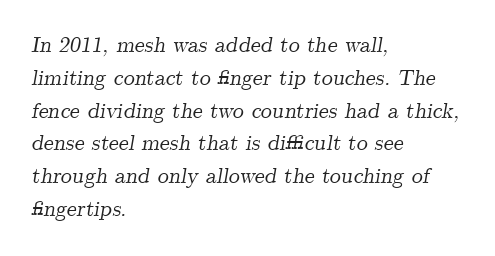
Q: Is the text italic (slanted)? A: Yes, it leans right by about 9 degrees.
Q: Is the text underlined? A: No.
Q: How is the paragraph aligned? A: Left-aligned.
Q: Is the spacing between letters normal or unusually wide? A: Normal.
Q: Is the spacing between lines tight, normal or loose? A: Normal.
